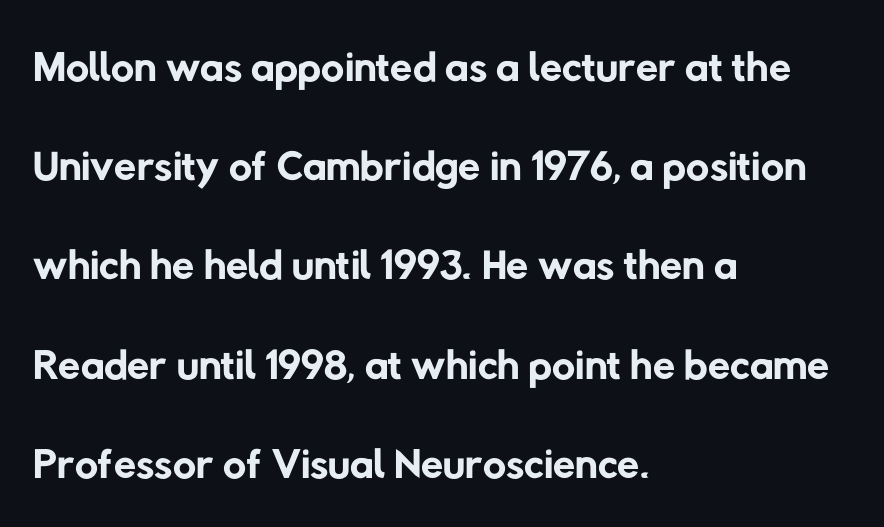
{"serif": "no", "bold": "no", "weight": "regular", "width": "normal", "stroke_contrast": "low", "x_height": "medium", "monospaced": "no", "underline": "no", "align": "left", "line_spacing": "normal", "line_spacing_ratio": 1.55, "letter_spacing": "normal", "letter_spacing_em": 0.0, "glyph_px": 64}
